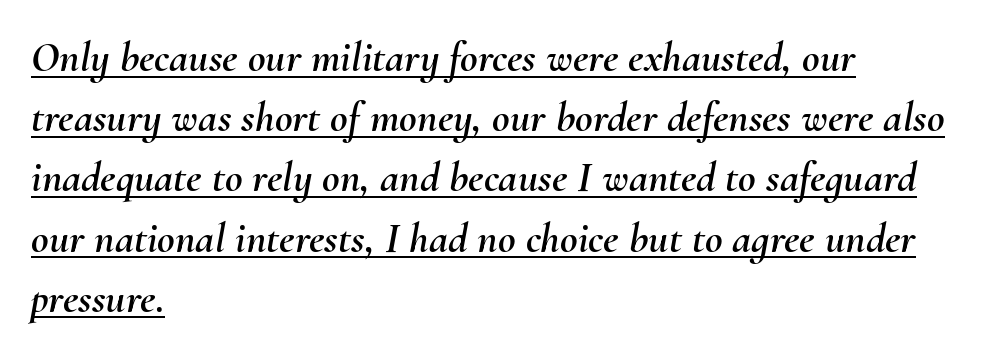
Q: Is the text italic (slanted)? A: Yes, it leans right by about 10 degrees.
Q: Is the text underlined? A: Yes.
Q: How is the paragraph aligned? A: Left-aligned.
Q: Is the spacing between letters normal or unusually wide? A: Normal.
Q: Is the spacing between lines tight, normal or loose? A: Normal.
Q: Width (condensed, normal, or wide)? A: Normal.
Q: Stroke contrast? A: Medium.
Q: x-height? A: Small.
Q: Monospaced? A: No.
